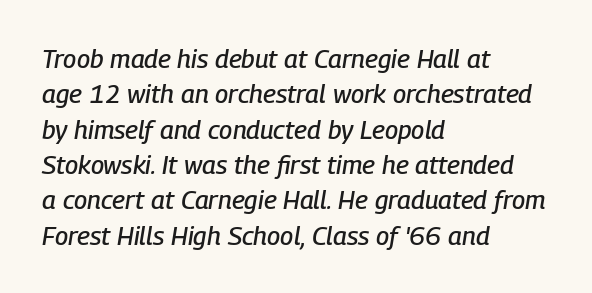
The image shows 26 px text type, italic (leaning right); set left-aligned, normal line spacing (1.36x), normal letter spacing, not underlined.
